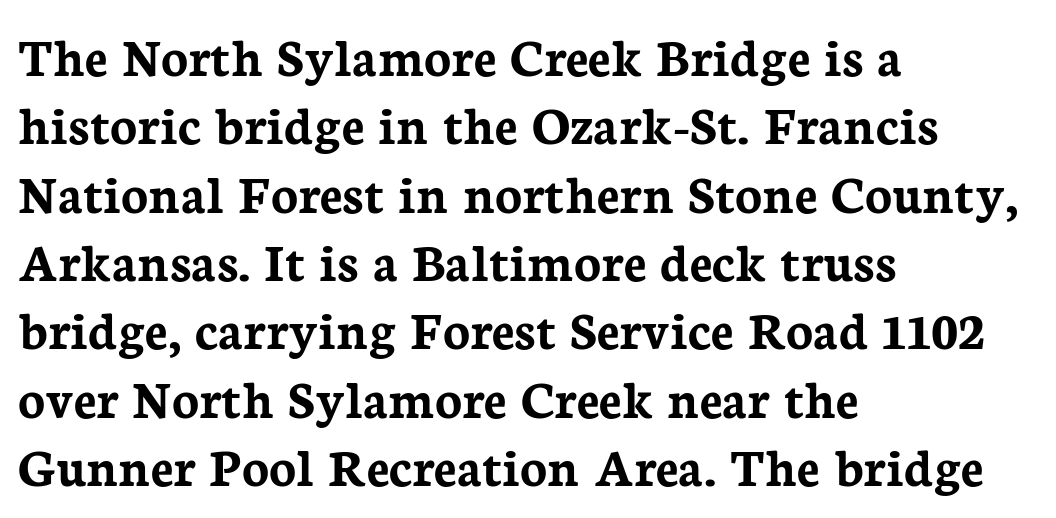
{"serif": "yes", "italic": "no", "bold": "yes", "weight": "semibold", "width": "normal", "stroke_contrast": "low", "x_height": "medium", "monospaced": "no", "underline": "no", "align": "left", "line_spacing_ratio": 1.22, "letter_spacing": "normal", "letter_spacing_em": 0.0, "glyph_px": 56}
